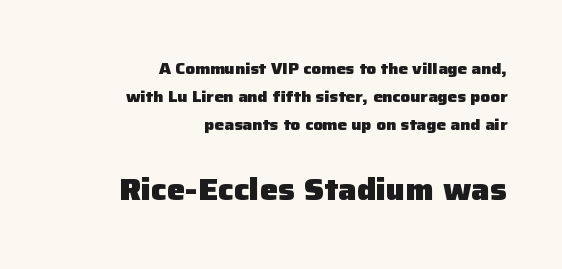
{"serif": "no", "italic": "no", "bold": "yes", "weight": "heavy", "width": "normal", "stroke_contrast": "low", "x_height": "medium", "monospaced": "no", "underline": "no", "align": "right", "line_spacing_ratio": 1.75, "letter_spacing": "normal", "letter_spacing_em": 0.0, "larger_block": "second", "size_ratio": 1.94, "glyph_px": 31}
